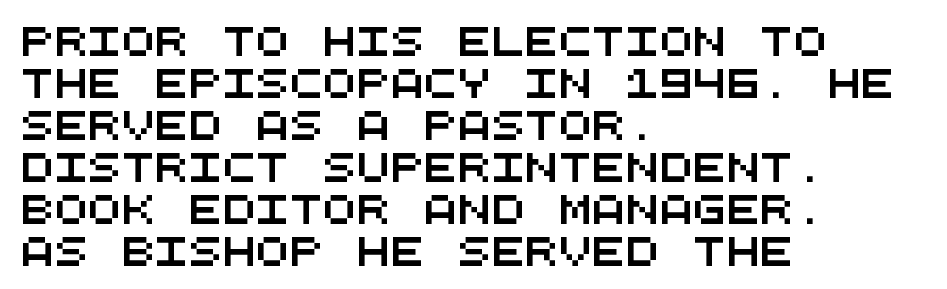
Typeset ragged right — the left edge is the straight one. The foot of each line stays bare and open. The passage shown is typed in a monospace face where columns stay perfectly aligned. No feet cap the strokes, marking this as sans-serif type. The tracking reads as untouched default to a designer's eye.
